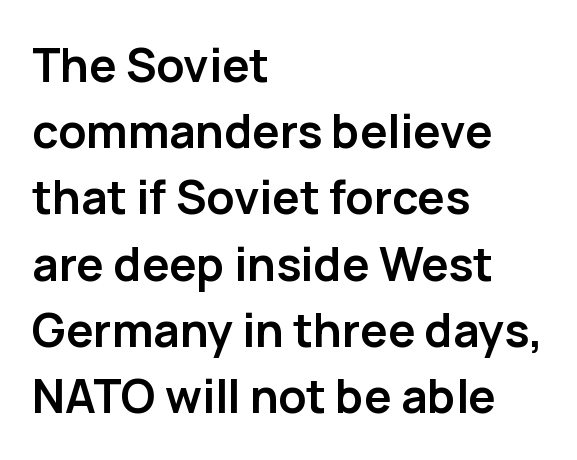
Q: Is the text bold? A: Yes.
Q: Is the text italic (slanted)? A: No, it is upright.
Q: Is the typeface a serif or a sans-serif typeface? A: Sans-serif.
Q: Is the text underlined? A: No.
Q: How is the paragraph aligned? A: Left-aligned.
Q: Is the spacing between letters normal or unusually wide? A: Normal.
Q: Is the spacing between lines tight, normal or loose? A: Normal.
Q: Width (condensed, normal, or wide)? A: Normal.
Q: Stroke contrast? A: Low.
Q: x-height? A: Medium.
Q: Monospaced? A: No.
